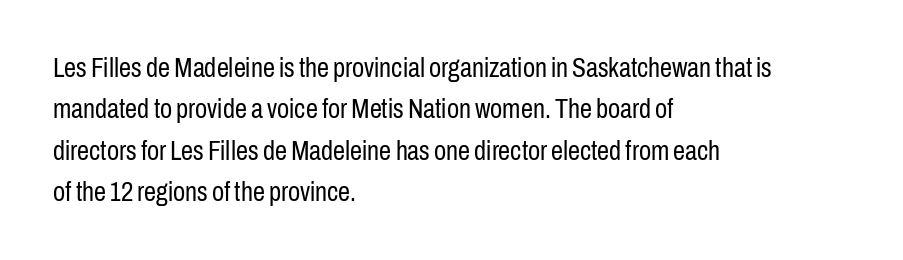
In terms of leading, this rendering sits right in the middle. The lettering stays uniformly vertical, giving the passage a roman look. Decoration check: the copy has no underline. The passage shown is not bold in any degree. How are the letters spaced? Ordinarily, with no added tracking.
